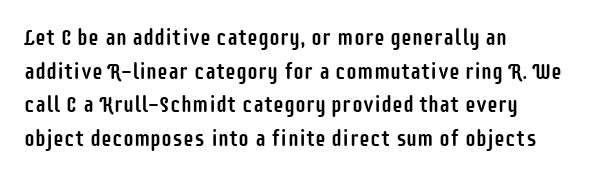
The image shows 22 px text type, upright; set left-aligned, normal line spacing (1.53x), normal letter spacing, not underlined.
